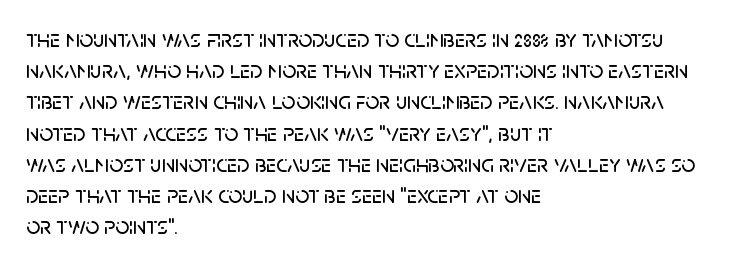
Does the copy run flush right? No — it runs flush left. The font's upright variant was chosen for this text. Descender tails drop into unmarked territory. Reading down the column, the eye jumps a familiar distance to each next line.
